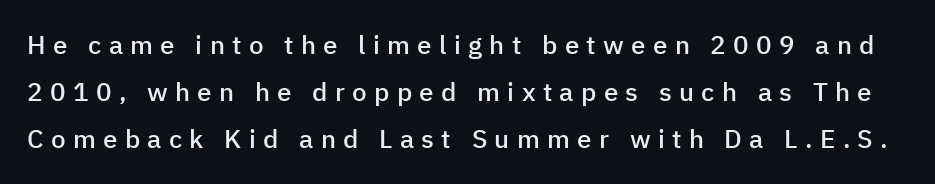
{"italic": "no", "bold": "semi", "underline": "no", "line_spacing_ratio": 1.81, "letter_spacing": "wide", "letter_spacing_em": 0.28, "glyph_px": 26}
